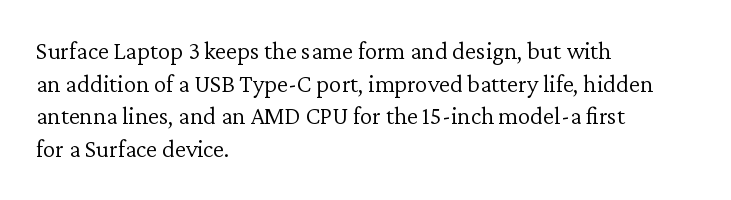
Q: Is the text bold? A: No.
Q: Is the text italic (slanted)? A: No, it is upright.
Q: Is the text underlined? A: No.
Q: How is the paragraph aligned? A: Left-aligned.
Q: Is the spacing between letters normal or unusually wide? A: Normal.
Q: Is the spacing between lines tight, normal or loose? A: Normal.
